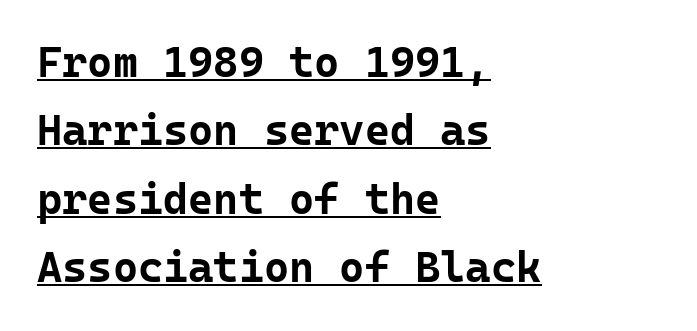
Q: Is the text bold? A: Yes.
Q: Is the text italic (slanted)? A: No, it is upright.
Q: Is the typeface a serif or a sans-serif typeface? A: Sans-serif.
Q: Is the text underlined? A: Yes.
Q: How is the paragraph aligned? A: Left-aligned.
Q: Is the spacing between letters normal or unusually wide? A: Normal.
Q: Is the spacing between lines tight, normal or loose? A: Normal.
Q: Width (condensed, normal, or wide)? A: Normal.
Q: Stroke contrast? A: Low.
Q: x-height? A: Medium.
Q: Monospaced? A: Yes.
